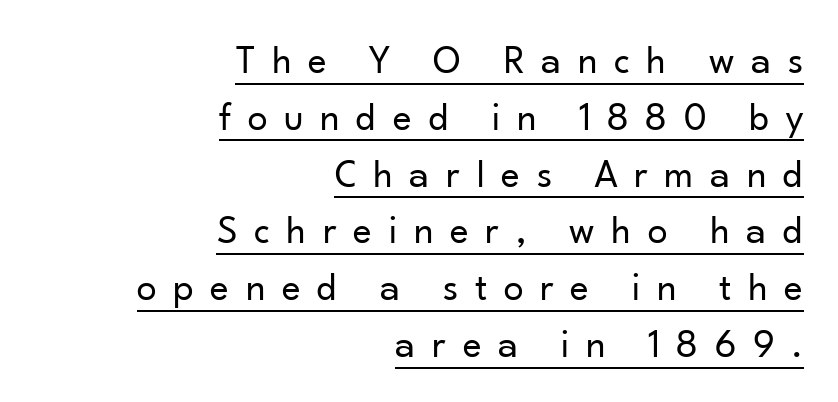
{"serif": "no", "italic": "no", "bold": "no", "weight": "regular", "width": "normal", "stroke_contrast": "low", "x_height": "small", "monospaced": "no", "underline": "yes", "align": "right", "line_spacing": "normal", "line_spacing_ratio": 1.42, "letter_spacing": "wide", "letter_spacing_em": 0.42, "glyph_px": 40}
